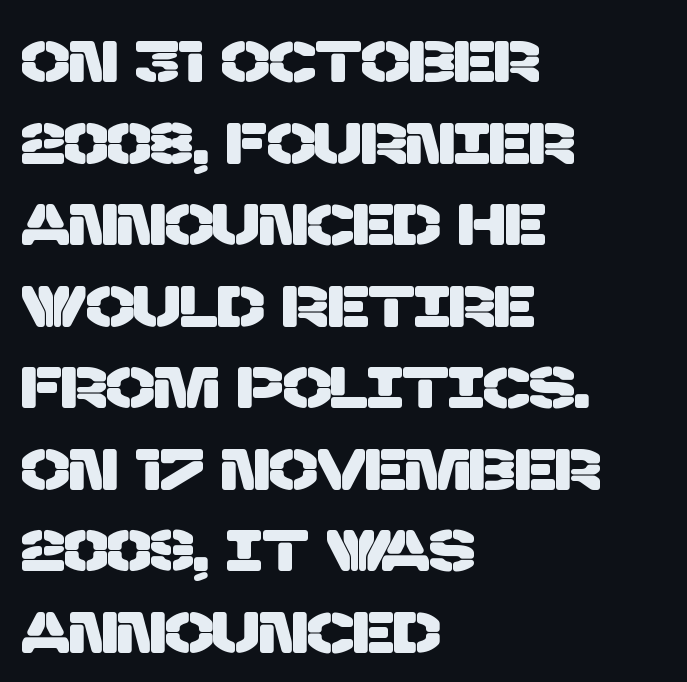
{"serif": "no", "width": "normal", "stroke_contrast": "low", "x_height": "large", "monospaced": "no", "underline": "no", "align": "left", "line_spacing": "normal", "line_spacing_ratio": 1.43, "letter_spacing": "normal", "letter_spacing_em": 0.0, "glyph_px": 57}
